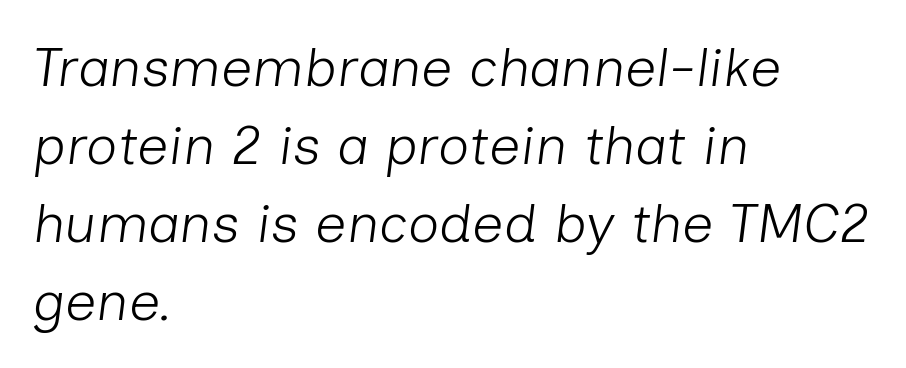
The image shows 55 px light type, italic (leaning right); set left-aligned, normal line spacing (1.42x), normal letter spacing, not underlined; low stroke contrast and a medium x-height.
